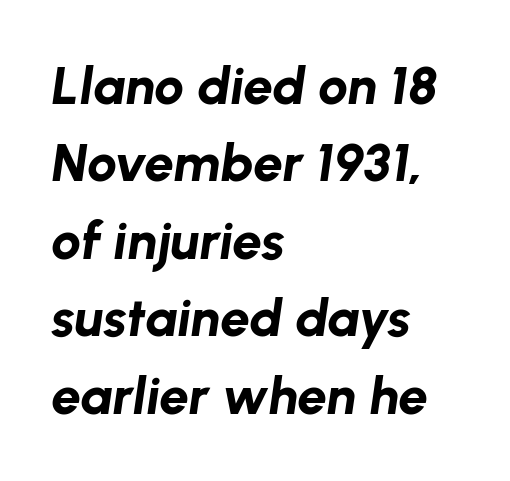
The face used here is proportionally spaced, like ordinary book or web type. In CSS terms this would be text-align: left. In terms of posture, this sample is oblique. This rendering features lettering with no underline. The rendering keeps characters at their native spacing.
